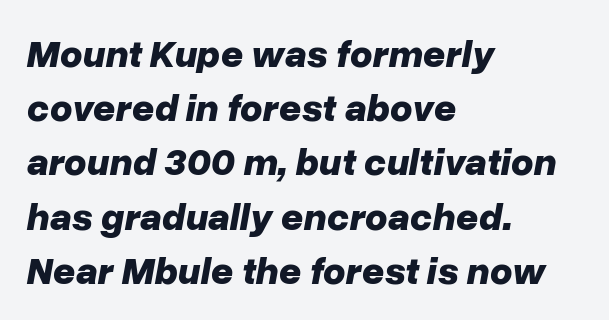
The image shows 39 px bold type, italic (leaning right); set left-aligned, normal line spacing (1.39x), normal letter spacing, not underlined; low stroke contrast and a medium x-height.
